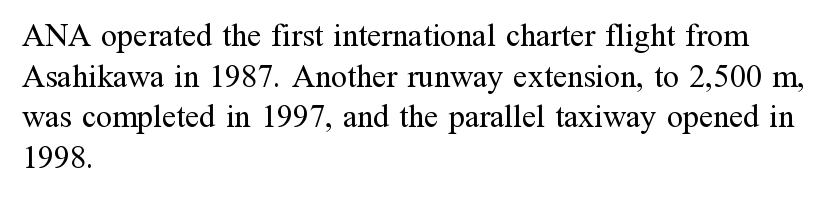
Old-style or modern, the face here clearly has serifs. Leftover space on each line is placed entirely after the last word. The line texture is even and compact thanks to regular tracking. It's the straight-up-and-down kind of type.
